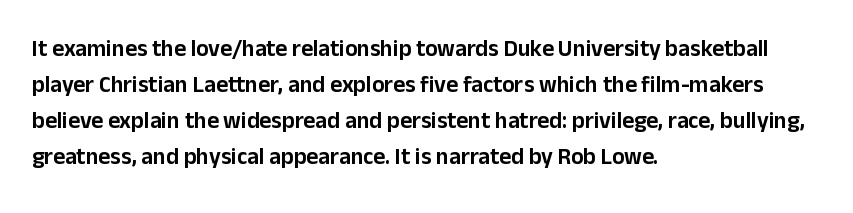
Q: Is the text italic (slanted)? A: No, it is upright.
Q: Is the text underlined? A: No.
Q: How is the paragraph aligned? A: Left-aligned.
Q: Is the spacing between letters normal or unusually wide? A: Normal.
Q: Is the spacing between lines tight, normal or loose? A: Normal.
